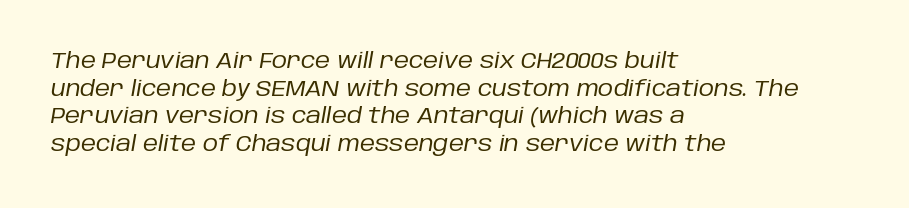
{"italic": "yes", "lean": "right", "slant_degrees": 10, "bold": "no", "underline": "no", "align": "left", "line_spacing": "normal", "line_spacing_ratio": 1.31, "letter_spacing": "normal", "letter_spacing_em": 0.0, "glyph_px": 21}
